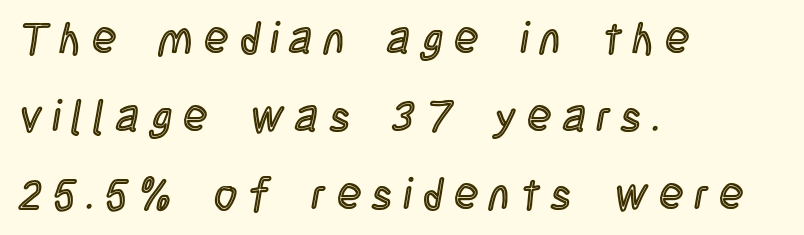
The image shows 44 px condensed type; set left-aligned, line spacing 1.77x, unusually wide letter spacing (+0.26 em), not underlined; a large x-height.
